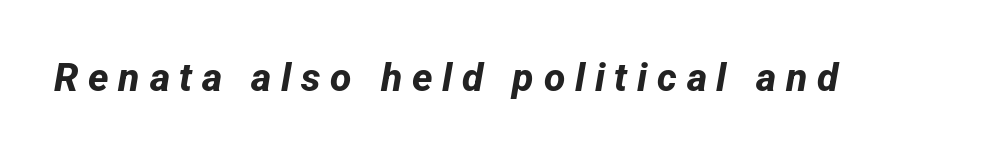
Q: Is the text bold? A: Yes.
Q: Is the typeface a serif or a sans-serif typeface? A: Sans-serif.
Q: Is the text underlined? A: No.
Q: Is the spacing between letters normal or unusually wide? A: Unusually wide.
Q: Width (condensed, normal, or wide)? A: Normal.
Q: Stroke contrast? A: Low.
Q: x-height? A: Medium.
Q: Monospaced? A: No.
